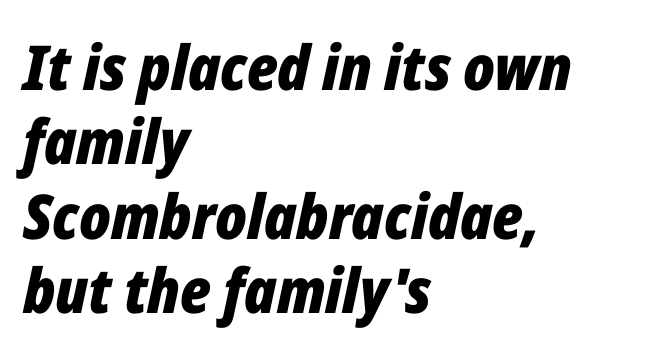
Q: Is the text bold? A: Yes.
Q: Is the text italic (slanted)? A: Yes, it leans right by about 12 degrees.
Q: Is the text underlined? A: No.
Q: How is the paragraph aligned? A: Left-aligned.
Q: Is the spacing between letters normal or unusually wide? A: Normal.
Q: Width (condensed, normal, or wide)? A: Condensed.
Q: Stroke contrast? A: Low.
Q: x-height? A: Medium.
Q: Monospaced? A: No.
